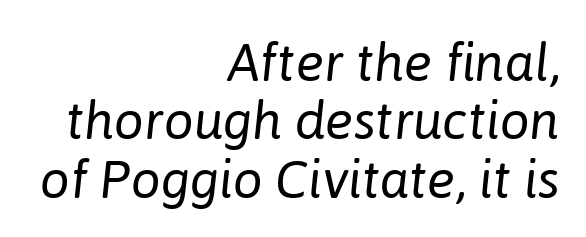
{"italic": "yes", "lean": "right", "slant_degrees": 6, "bold": "no", "weight": "regular", "width": "normal", "stroke_contrast": "low", "x_height": "medium", "monospaced": "no", "underline": "no", "align": "right", "line_spacing": "tight", "line_spacing_ratio": 1.1, "letter_spacing": "normal", "letter_spacing_em": 0.0, "glyph_px": 53}
